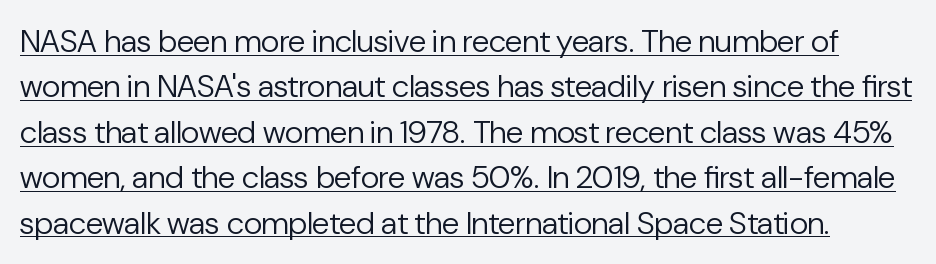
The image shows 32 px regular-weight sans-serif type, upright; set normal line spacing (1.42x), normal letter spacing, underlined; low stroke contrast and a medium x-height.
